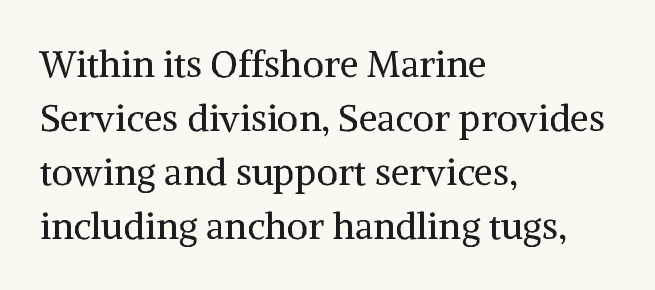
The image shows 37 px regular-weight serif type, upright; set left-aligned, normal line spacing (1.46x), normal letter spacing, not underlined; medium stroke contrast and a medium x-height.
